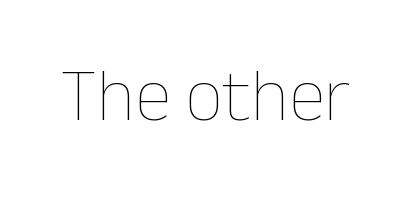
Q: Is the text bold? A: No.
Q: Is the text italic (slanted)? A: No, it is upright.
Q: Is the text underlined? A: No.
Q: Is the spacing between letters normal or unusually wide? A: Normal.
Q: Width (condensed, normal, or wide)? A: Normal.
Q: Stroke contrast? A: Low.
Q: x-height? A: Medium.
Q: Monospaced? A: No.
